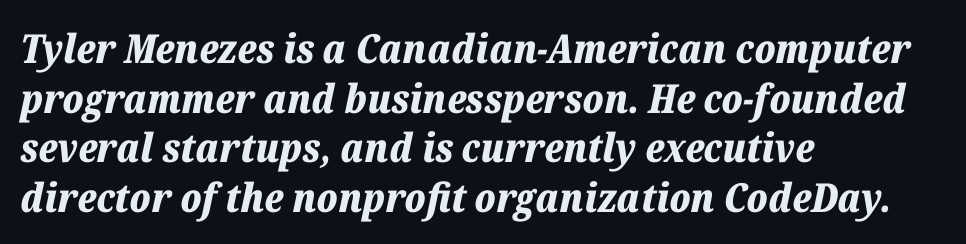
{"italic": "yes", "lean": "right", "slant_degrees": 12, "bold": "yes", "weight": "bold", "width": "normal", "stroke_contrast": "low", "x_height": "medium", "monospaced": "no", "underline": "no", "align": "left", "line_spacing_ratio": 1.24, "letter_spacing": "normal", "letter_spacing_em": 0.0, "glyph_px": 40}
